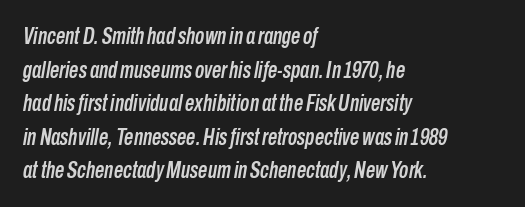
The image shows 23 px text type, italic (leaning right); set left-aligned, normal line spacing (1.46x), normal letter spacing, not underlined.
